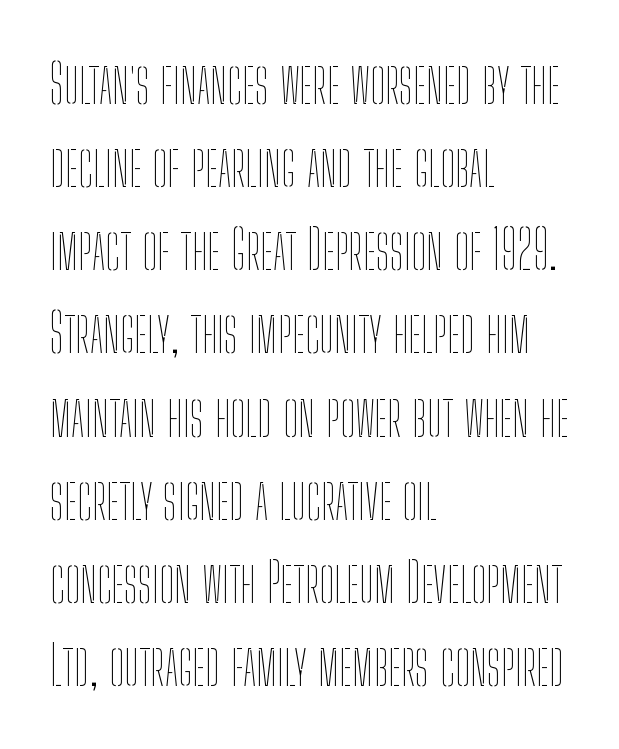
The image shows 54 px thin, condensed type, upright; set left-aligned, normal line spacing (1.54x), normal letter spacing, not underlined; low stroke contrast and a medium x-height.
